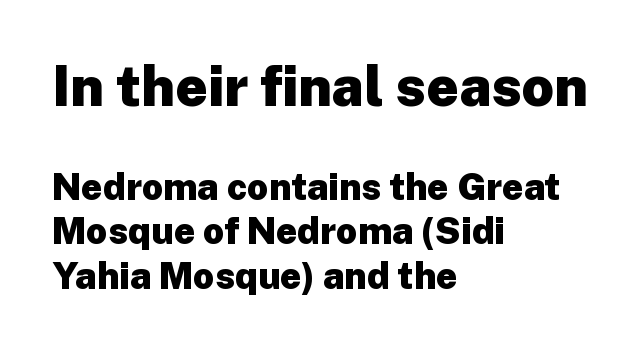
The image shows 56 px heavy sans-serif type, upright; set left-aligned, line spacing 1.2x, normal letter spacing, not underlined; the first (top) block is 1.51x larger; low stroke contrast and a medium x-height.
